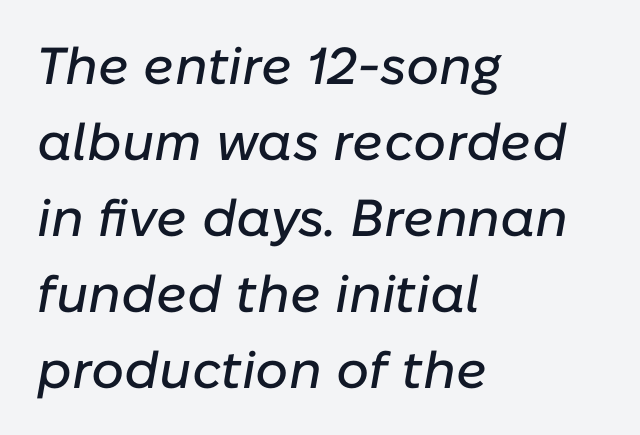
{"italic": "yes", "lean": "right", "slant_degrees": 10, "width": "normal", "stroke_contrast": "low", "x_height": "medium", "monospaced": "no", "underline": "no", "align": "left", "line_spacing": "normal", "line_spacing_ratio": 1.46, "letter_spacing": "normal", "letter_spacing_em": 0.0, "glyph_px": 52}
